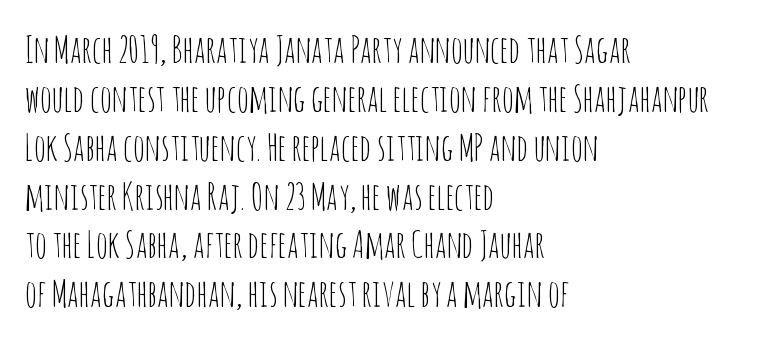
The image shows 37 px thin, condensed sans-serif type, upright; set left-aligned, normal line spacing (1.32x), normal letter spacing, not underlined; low stroke contrast and a large x-height.
